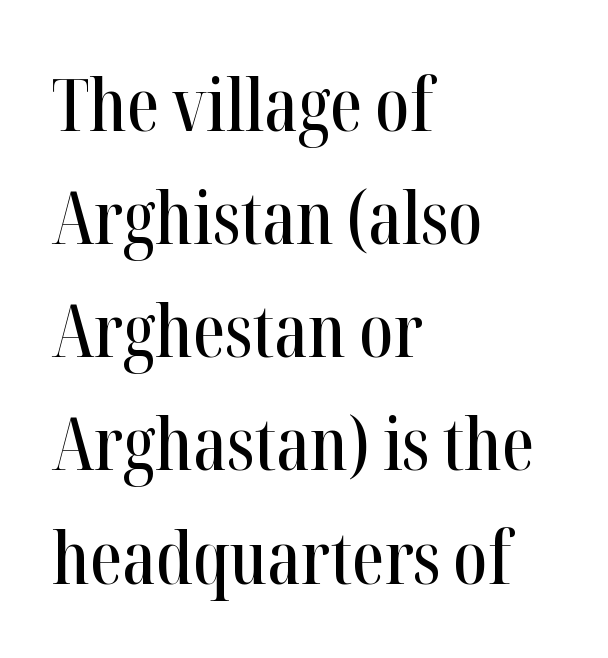
The typeface chosen for these lines features serifs. Each new line begins a customary step beneath the previous one. This sample is left-justified, so line endings fall wherever the words run out. Clear beneath every line of the passage. In terms of letterspacing, this is plain default setting. A typesetter would mark this as roman, not italic.
